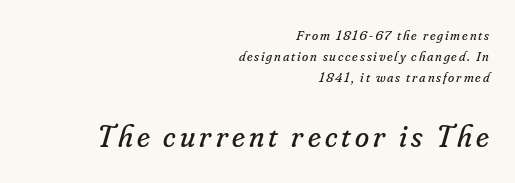
The image shows 32 px regular-weight serif type, italic (leaning right); set right-aligned, normal line spacing (1.51x), not underlined; the second (bottom) block is 2.29x larger; low stroke contrast and a small x-height.
